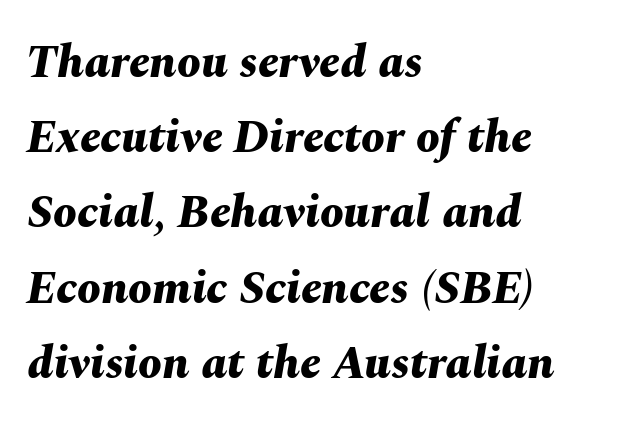
{"italic": "yes", "lean": "right", "slant_degrees": 10, "bold": "yes", "weight": "bold", "width": "normal", "stroke_contrast": "medium", "x_height": "medium", "monospaced": "no", "underline": "no", "align": "left", "line_spacing": "normal", "line_spacing_ratio": 1.6, "letter_spacing": "normal", "letter_spacing_em": 0.0, "glyph_px": 47}
